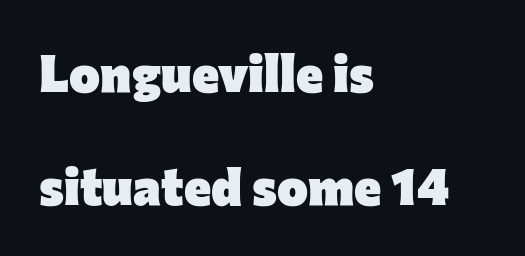
The face used here is rendered with its standard letterfit. A clean baseline with only descenders dipping below it. This is the regular roman posture of the typeface. Character widths vary here, with narrow letters taking less room than wide ones. The sample has been set heavy, in full bold. Are there feet on the stems? There aren't — it's a sans.
